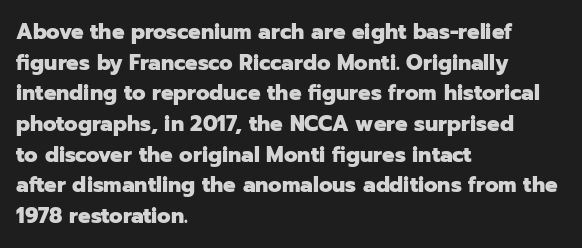
Glyph-to-glyph distance matches everyday printed text. If you drew a line through each stem, it would be perfectly vertical. Horizontal bands of white between lines are of average thickness. Type without underlining. The glyphs have the mass of a bold cut.
